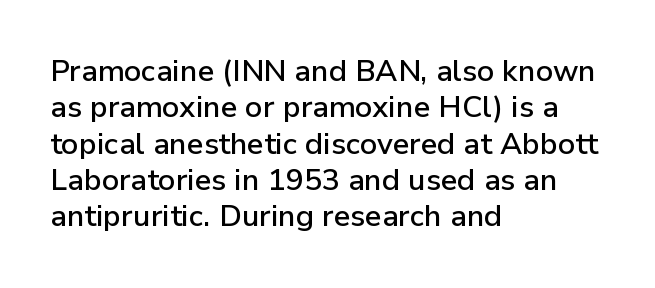
Q: Is the text italic (slanted)? A: No, it is upright.
Q: Is the typeface a serif or a sans-serif typeface? A: Sans-serif.
Q: Is the text underlined? A: No.
Q: How is the paragraph aligned? A: Left-aligned.
Q: Is the spacing between letters normal or unusually wide? A: Normal.
Q: Width (condensed, normal, or wide)? A: Normal.
Q: Stroke contrast? A: Low.
Q: x-height? A: Medium.
Q: Monospaced? A: No.
